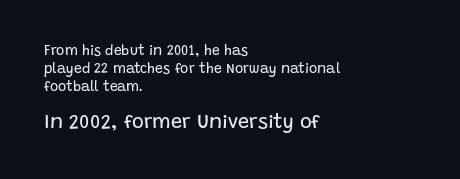
{"italic": "no", "bold": "no", "underline": "no", "align": "left", "line_spacing": "normal", "line_spacing_ratio": 1.27, "letter_spacing": "normal", "letter_spacing_em": 0.0, "larger_block": "second", "size_ratio": 1.43, "glyph_px": 20}
